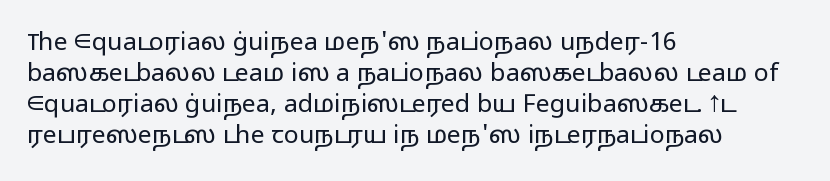
A light-to-regular cut is what we see here. Clear beneath every line of the passage. Vertical strokes here are truly vertical. The passage shown has conventional tracking throughout. Leftover space on each line is placed entirely after the last word.
